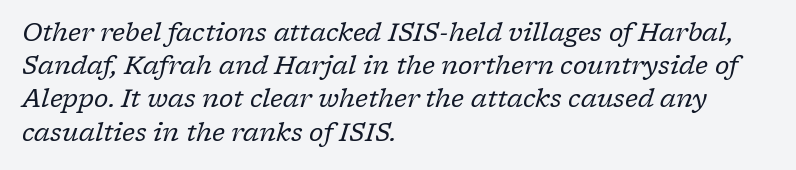
The image shows 25 px text type, italic (leaning right); set left-aligned, normal line spacing (1.33x), normal letter spacing, not underlined.
